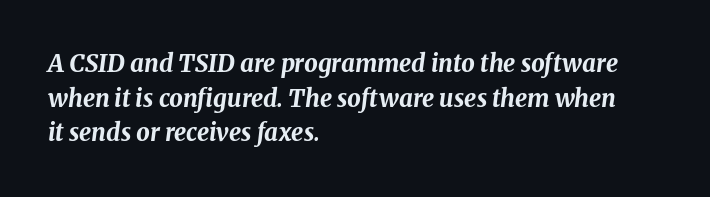
Q: Is the text bold? A: Yes.
Q: Is the text italic (slanted)? A: Yes, it leans right by about 8 degrees.
Q: Is the text underlined? A: No.
Q: How is the paragraph aligned? A: Left-aligned.
Q: Is the spacing between letters normal or unusually wide? A: Normal.
Q: Is the spacing between lines tight, normal or loose? A: Normal.
